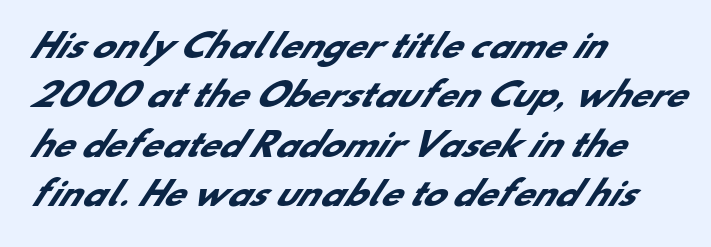
The image shows 33 px heavy sans-serif type; set left-aligned, normal line spacing (1.5x), normal letter spacing, not underlined; low stroke contrast and a small x-height.
